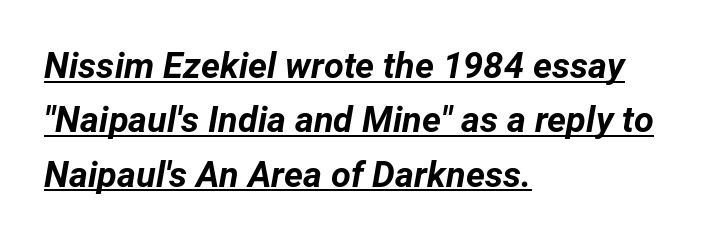
Q: Is the text bold? A: Yes.
Q: Is the text italic (slanted)? A: Yes, it leans right by about 12 degrees.
Q: Is the text underlined? A: Yes.
Q: How is the paragraph aligned? A: Left-aligned.
Q: Is the spacing between letters normal or unusually wide? A: Normal.
Q: Is the spacing between lines tight, normal or loose? A: Normal.
Q: Width (condensed, normal, or wide)? A: Normal.
Q: Stroke contrast? A: Low.
Q: x-height? A: Medium.
Q: Monospaced? A: No.
